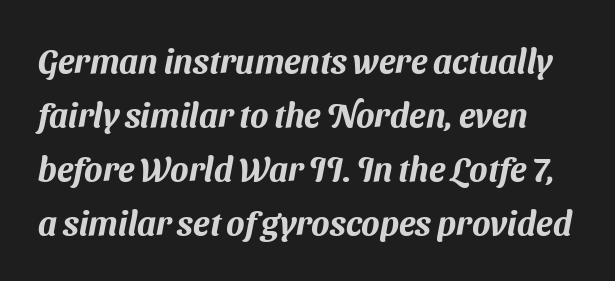
Q: Is the typeface a serif or a sans-serif typeface? A: Sans-serif.
Q: Is the text underlined? A: No.
Q: Is the spacing between letters normal or unusually wide? A: Normal.
Q: Is the spacing between lines tight, normal or loose? A: Normal.
Q: Width (condensed, normal, or wide)? A: Normal.
Q: Stroke contrast? A: Medium.
Q: x-height? A: Medium.
Q: Monospaced? A: No.
